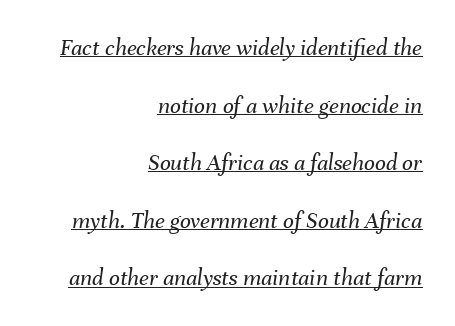
Leading: increased. Caption: standard tracking, unaltered. The typeface has the unassuming heft of standard copy or less. The lettering tilts uniformly, giving the passage an italic look. A flush-right, rag-left setting is used for this passage.
